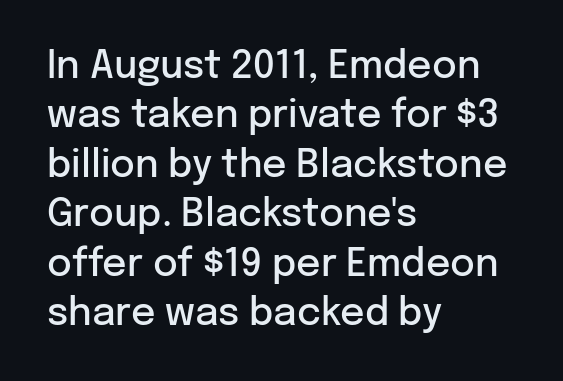
The image shows 38 px semibold sans-serif type, upright; set left-aligned, normal line spacing (1.3x), normal letter spacing, not underlined; low stroke contrast and a medium x-height.
